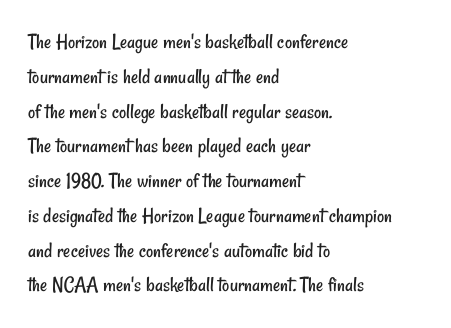
Q: Is the text bold? A: No.
Q: Is the text underlined? A: No.
Q: How is the paragraph aligned? A: Left-aligned.
Q: Is the spacing between letters normal or unusually wide? A: Normal.
Q: Is the spacing between lines tight, normal or loose? A: Normal.
